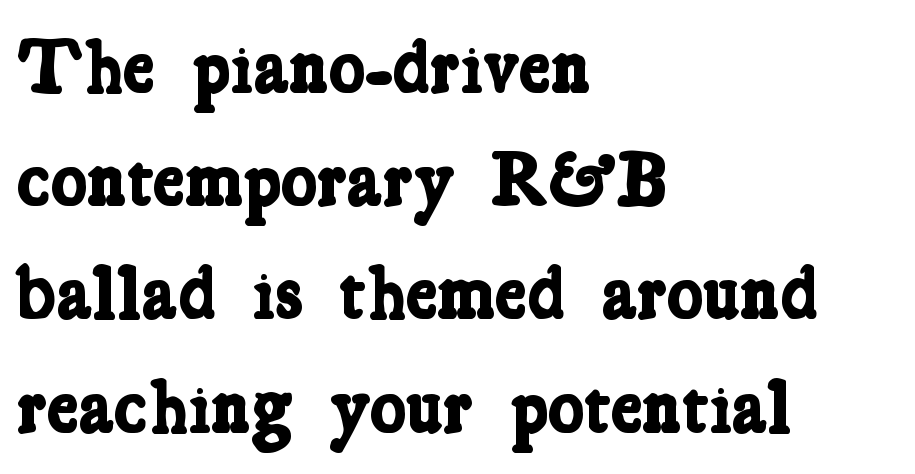
{"serif": "yes", "bold": "yes", "weight": "bold", "width": "condensed", "stroke_contrast": "low", "x_height": "medium", "monospaced": "no", "underline": "no", "align": "left", "line_spacing": "normal", "line_spacing_ratio": 1.49, "letter_spacing": "normal", "letter_spacing_em": 0.0, "glyph_px": 76}
